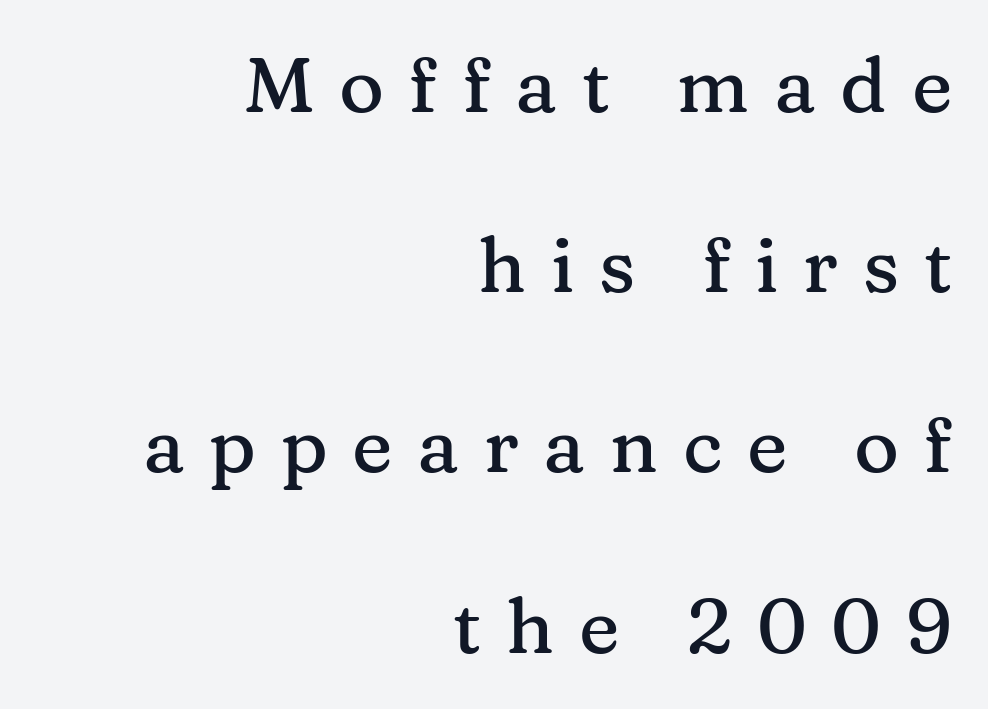
Note the varied advance widths — an 'i' is clearly narrower than an 'm'. The line-height multiplier appears high, well above default. There is plenty of visible air inserted between adjacent glyphs. This rendering features lettering with no underline.
